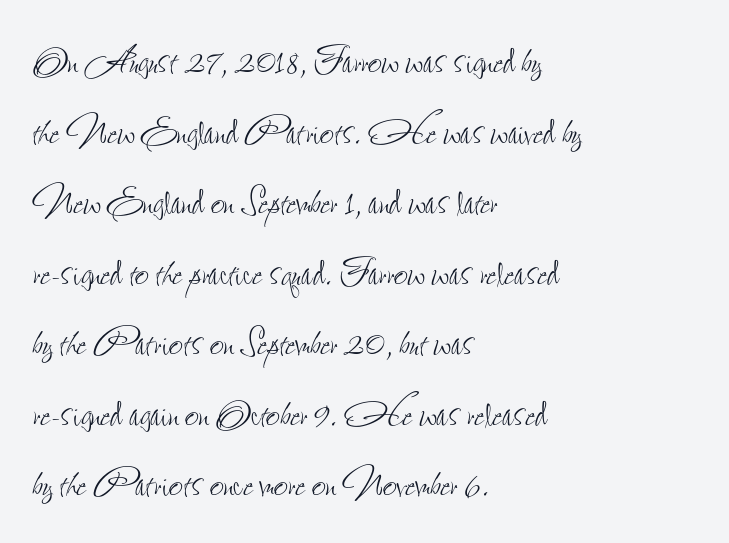
The image shows 49 px thin, condensed type; set left-aligned, normal line spacing (1.44x), normal letter spacing, not underlined; low stroke contrast and a small x-height.
